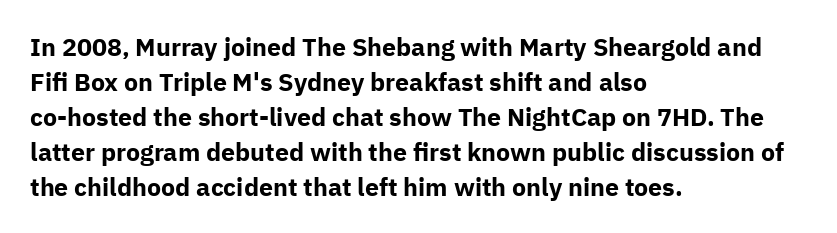
Nope, not italic — everything's standing straight. Regular leading. Teacher's note: observe the even left margin — that is flush-left alignment. The space beneath each line is pristine and unruled. Glyph-to-glyph distance matches everyday printed text.
